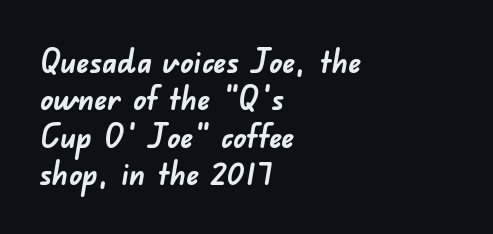
Is the letter spacing exaggerated? No — it looks like the ordinary default. The typesetter chose a ragged-right arrangement here. Descender tails drop into unmarked territory. Observe the absence of serifs on each vertical stroke in this sample. You'd pick this weight for a headline — it's a proper bold. Is this a fixed-width face? No — the glyphs have proportional, varying widths.
